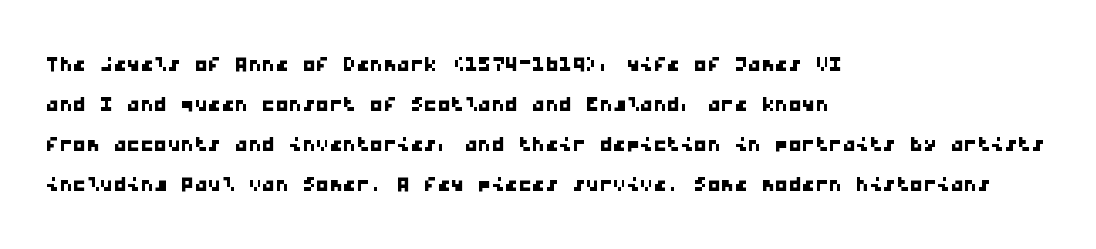
Q: Is the text underlined? A: No.
Q: How is the paragraph aligned? A: Left-aligned.
Q: Is the spacing between letters normal or unusually wide? A: Normal.
Q: Is the spacing between lines tight, normal or loose? A: Normal.
